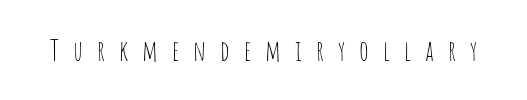
Tracking here is generous; glyphs stand well apart from one another. Nope, no serifs anywhere on these letters. Ascenders rise straight up at ninety degrees. These lines are rendered in a variable-pitch font. This rendering features lettering with no underline.
